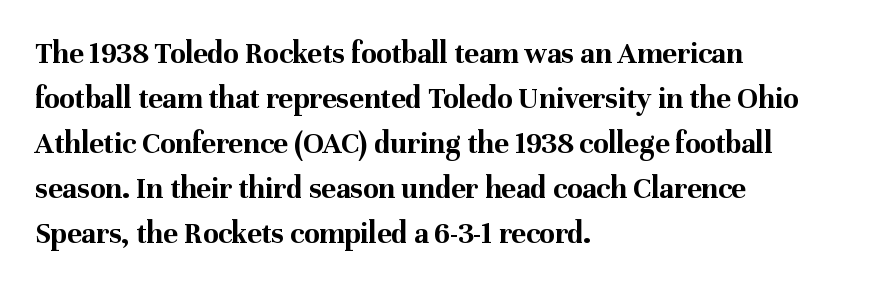
The passage shown is typed in a proportional face where columns would drift. Is the letter spacing exaggerated? No — it looks like the ordinary default. In terms of weight, the rendering is a true, heavy bold. The glyphs are unaccompanied by any horizontal stroke below them. The lettering holds an erect, upright posture throughout. This sample uses a serif face.
